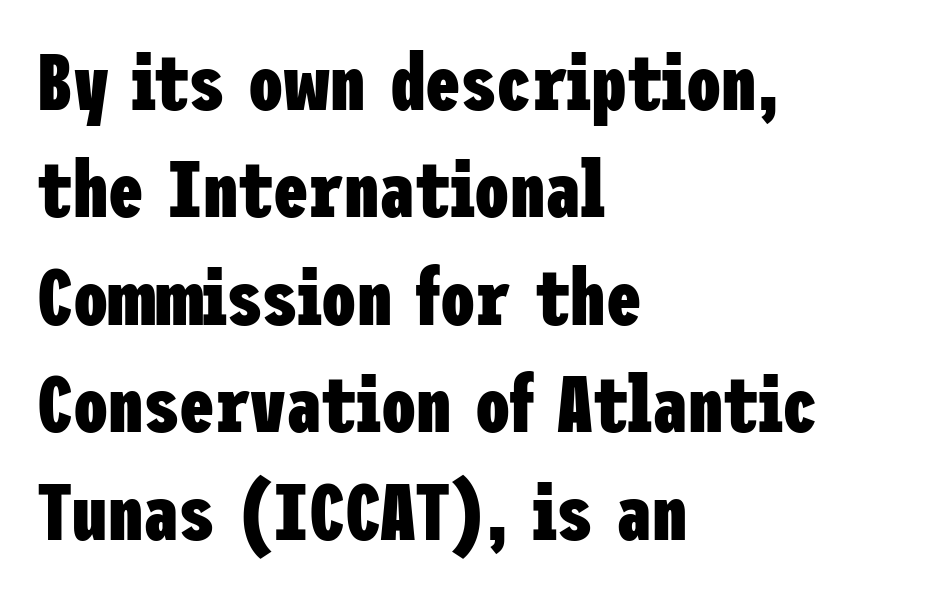
Q: Is the text bold? A: Yes.
Q: Is the text italic (slanted)? A: No, it is upright.
Q: Is the typeface a serif or a sans-serif typeface? A: Sans-serif.
Q: Is the text underlined? A: No.
Q: How is the paragraph aligned? A: Left-aligned.
Q: Is the spacing between letters normal or unusually wide? A: Normal.
Q: Is the spacing between lines tight, normal or loose? A: Normal.
Q: Width (condensed, normal, or wide)? A: Condensed.
Q: Stroke contrast? A: Low.
Q: x-height? A: Medium.
